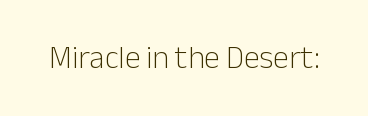
Q: Is the text bold? A: No.
Q: Is the text italic (slanted)? A: No, it is upright.
Q: Is the typeface a serif or a sans-serif typeface? A: Sans-serif.
Q: Is the text underlined? A: No.
Q: Is the spacing between letters normal or unusually wide? A: Normal.
Q: Width (condensed, normal, or wide)? A: Normal.
Q: Stroke contrast? A: Low.
Q: x-height? A: Medium.
Q: Monospaced? A: No.
